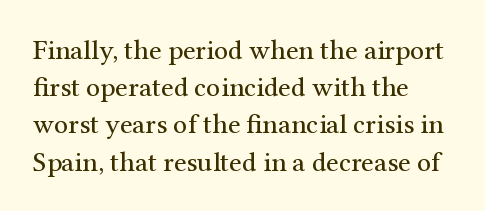
The image shows 28 px regular-weight serif type, upright; set left-aligned, normal line spacing (1.33x), normal letter spacing, not underlined; medium stroke contrast and a medium x-height.
